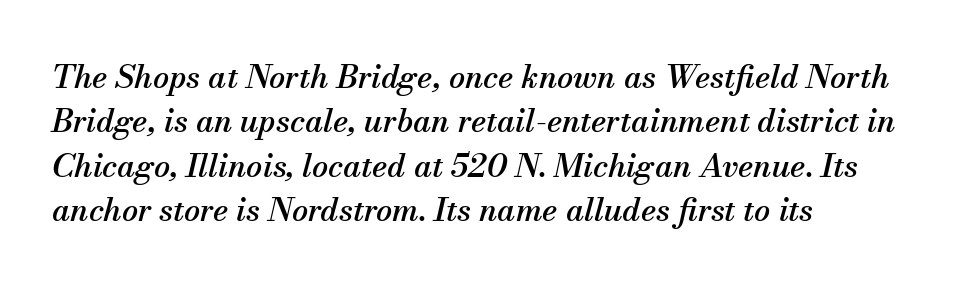
{"serif": "yes", "italic": "yes", "lean": "right", "slant_degrees": 13, "width": "normal", "stroke_contrast": "medium", "x_height": "small", "monospaced": "no", "underline": "no", "align": "left", "line_spacing": "normal", "line_spacing_ratio": 1.39, "letter_spacing": "normal", "letter_spacing_em": 0.0, "glyph_px": 32}
